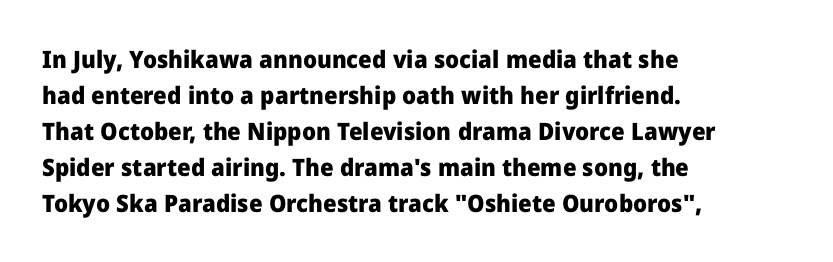
These lines are set flush left with a ragged right edge. Upright lettering throughout. Compared with typical body copy, the letter spacing here is the same. The line-height multiplier appears to be the usual default.
